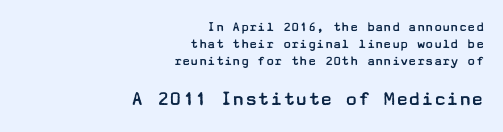
Q: Is the text bold? A: No.
Q: Is the text italic (slanted)? A: No, it is upright.
Q: Is the text underlined? A: No.
Q: How is the paragraph aligned? A: Right-aligned.
Q: Is the spacing between letters normal or unusually wide? A: Normal.
Q: Which block of text is set in a larger size, the first (top) or the second (bottom)? A: The second (bottom) one.
